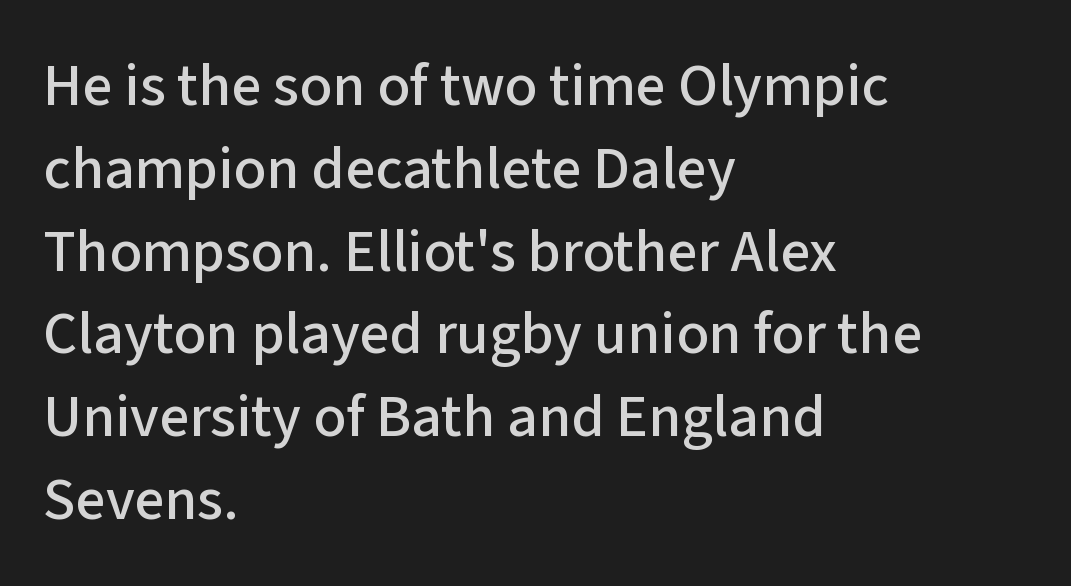
Character widths vary here, with narrow letters taking less room than wide ones. The words here are not underlined. The letters stand straight up with perfectly vertical stems. The rows are spaced the way most documents space them. The compositor pushed each line to the left boundary. There is no visible air inserted between adjacent glyphs.
